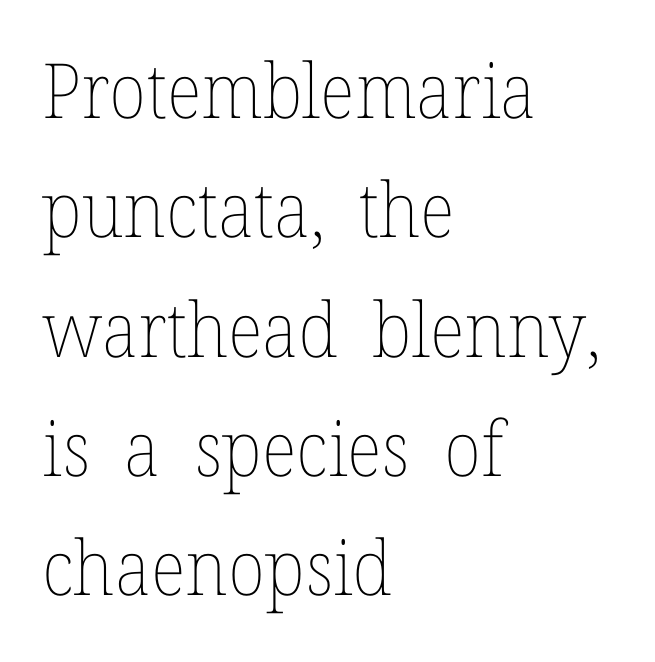
{"italic": "no", "bold": "no", "weight": "thin", "width": "normal", "stroke_contrast": "low", "x_height": "medium", "monospaced": "no", "underline": "no", "align": "left", "line_spacing": "normal", "line_spacing_ratio": 1.57, "letter_spacing": "normal", "letter_spacing_em": 0.0, "glyph_px": 76}
